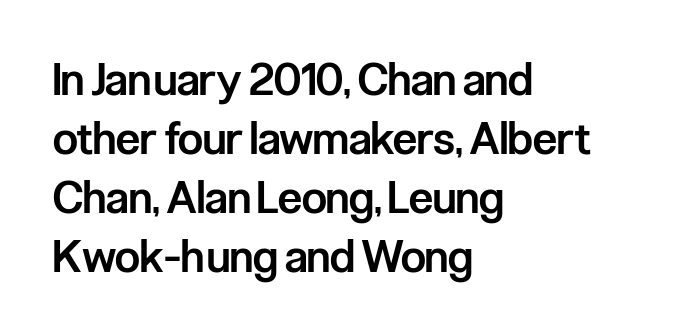
The passage shown is typeset with a sans-serif family. Think of a printed novel: that variable character pitch is what you see here. Designer's note — italics off, roman on. Look at the stroke-to-counter ratio: somewhat heavy, a semibold. Reading down the column, the eye jumps a familiar distance to each next line.
